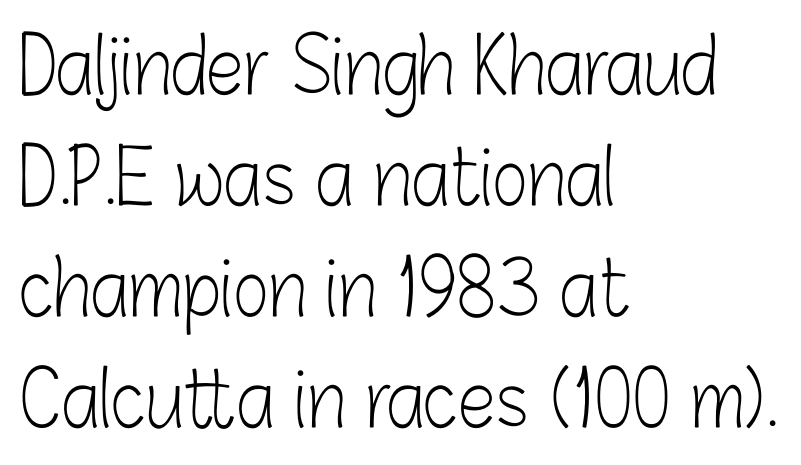
The image shows 76 px light, condensed sans-serif type, upright; set left-aligned, normal line spacing (1.46x), normal letter spacing, not underlined; low stroke contrast and a medium x-height.
